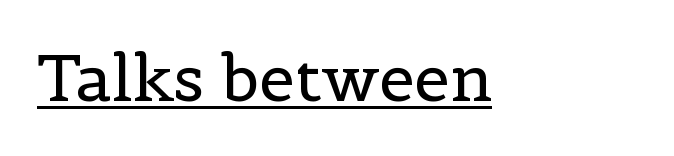
Q: Is the text bold? A: No.
Q: Is the text italic (slanted)? A: No, it is upright.
Q: Is the typeface a serif or a sans-serif typeface? A: Serif.
Q: Is the text underlined? A: Yes.
Q: Is the spacing between letters normal or unusually wide? A: Normal.
Q: Width (condensed, normal, or wide)? A: Normal.
Q: x-height? A: Medium.
Q: Monospaced? A: No.
